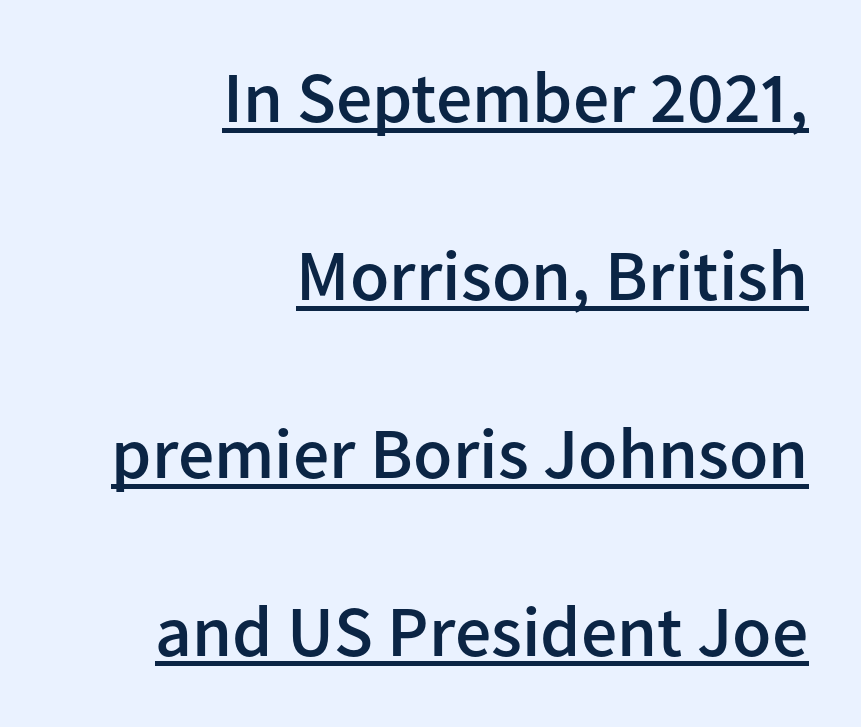
Q: Is the text bold? A: Semi-bold.
Q: Is the text italic (slanted)? A: No, it is upright.
Q: Is the typeface a serif or a sans-serif typeface? A: Sans-serif.
Q: Is the text underlined? A: Yes.
Q: How is the paragraph aligned? A: Right-aligned.
Q: Is the spacing between letters normal or unusually wide? A: Normal.
Q: Is the spacing between lines tight, normal or loose? A: Loose.
Q: Width (condensed, normal, or wide)? A: Normal.
Q: Stroke contrast? A: Low.
Q: x-height? A: Medium.
Q: Monospaced? A: No.
